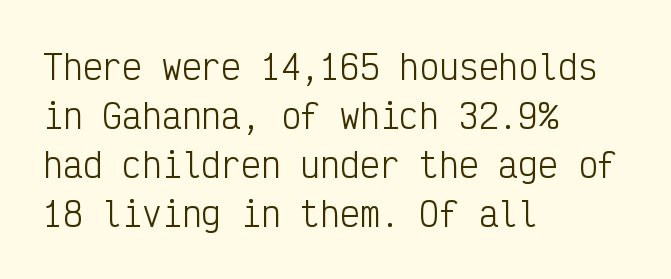
{"serif": "no", "italic": "no", "bold": "no", "weight": "light", "width": "condensed", "stroke_contrast": "low", "x_height": "medium", "monospaced": "yes", "underline": "no", "align": "left", "line_spacing": "normal", "line_spacing_ratio": 1.48, "letter_spacing": "normal", "letter_spacing_em": 0.0, "glyph_px": 33}
